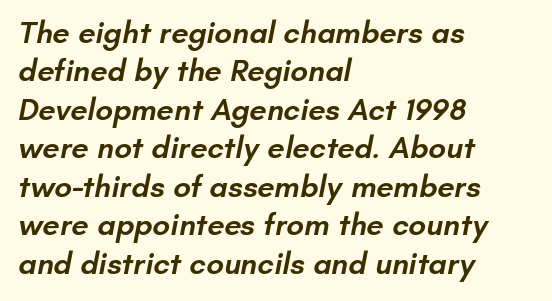
Q: Is the text bold? A: Semi-bold.
Q: Is the typeface a serif or a sans-serif typeface? A: Sans-serif.
Q: Is the text underlined? A: No.
Q: How is the paragraph aligned? A: Left-aligned.
Q: Is the spacing between letters normal or unusually wide? A: Normal.
Q: Width (condensed, normal, or wide)? A: Normal.
Q: Stroke contrast? A: Low.
Q: x-height? A: Small.
Q: Monospaced? A: No.
